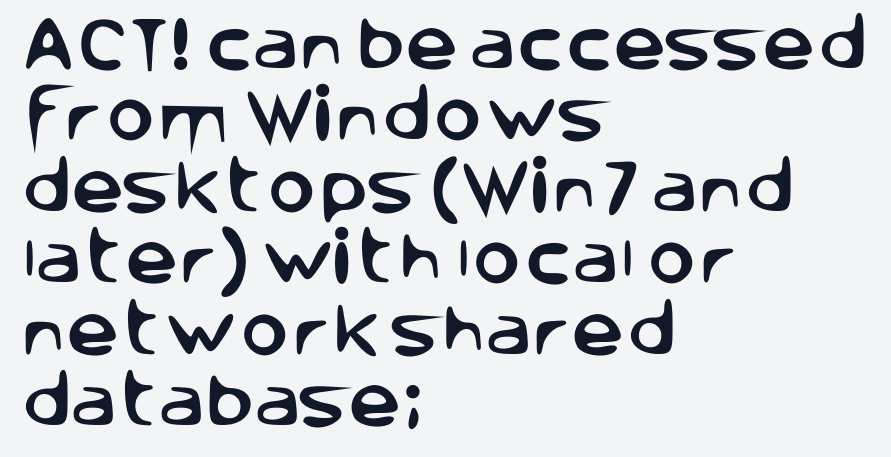
Q: Is the text italic (slanted)? A: No, it is upright.
Q: Is the typeface a serif or a sans-serif typeface? A: Sans-serif.
Q: Is the text underlined? A: No.
Q: How is the paragraph aligned? A: Left-aligned.
Q: Is the spacing between letters normal or unusually wide? A: Normal.
Q: Width (condensed, normal, or wide)? A: Normal.
Q: Stroke contrast? A: Low.
Q: x-height? A: Large.
Q: Monospaced? A: No.
